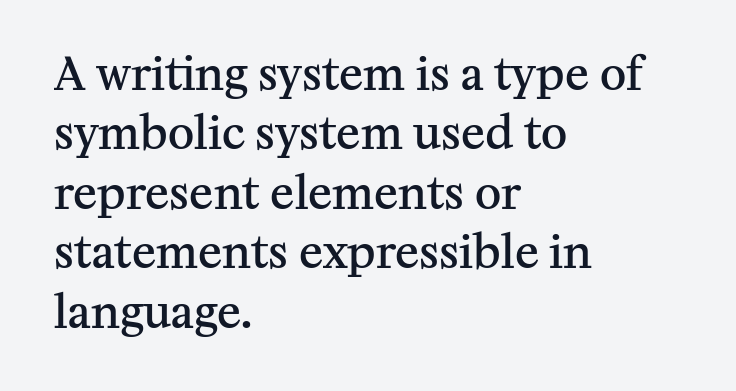
{"serif": "yes", "italic": "no", "bold": "semi", "weight": "semibold", "width": "normal", "stroke_contrast": "medium", "x_height": "medium", "monospaced": "no", "underline": "no", "align": "left", "line_spacing": "normal", "line_spacing_ratio": 1.32, "letter_spacing": "normal", "letter_spacing_em": 0.0, "glyph_px": 45}
